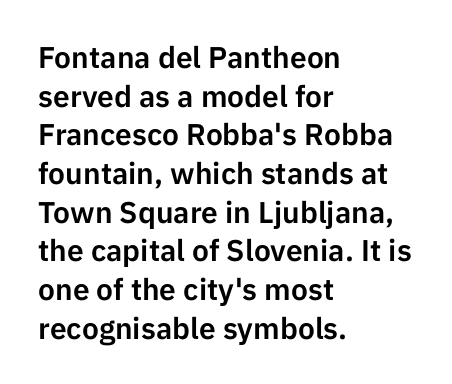
The image shows 30 px sans-serif type, upright; set left-aligned, normal line spacing (1.29x), normal letter spacing, not underlined; low stroke contrast and a medium x-height.
